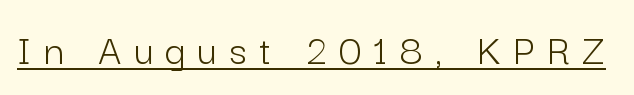
{"serif": "no", "italic": "no", "bold": "no", "weight": "light", "width": "normal", "stroke_contrast": "low", "x_height": "medium", "monospaced": "no", "underline": "yes", "letter_spacing": "wide", "letter_spacing_em": 0.28, "glyph_px": 44}
